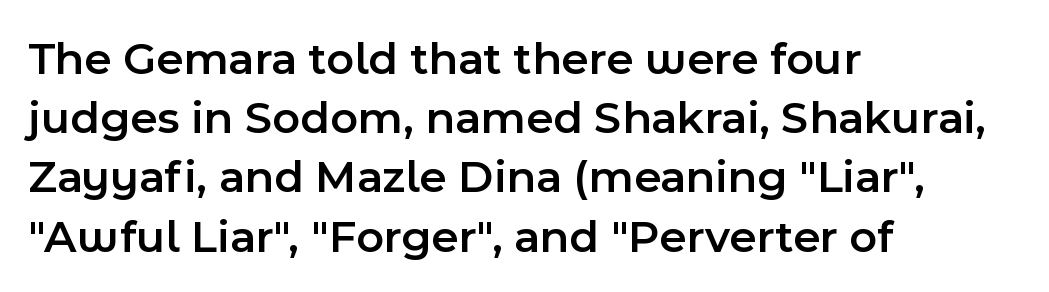
The image shows 47 px semibold sans-serif type, upright; set left-aligned, normal line spacing (1.26x), normal letter spacing, not underlined; a medium x-height.
